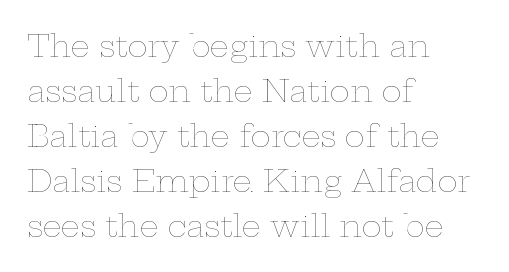
Words appear dense and cohesive because spacing is normal. Which margin do the lines hug? The left one — the right edge is uneven. Is this a heavy cut? Hardly; it is regular or lighter. Honestly, there is no underline to notice here at all.
